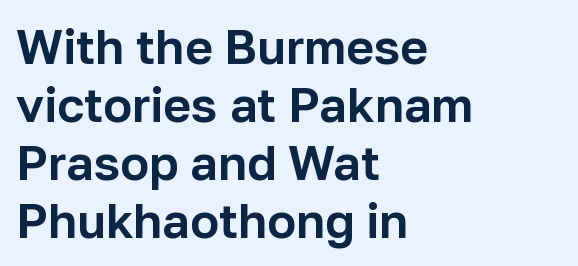
Q: Is the text italic (slanted)? A: No, it is upright.
Q: Is the typeface a serif or a sans-serif typeface? A: Sans-serif.
Q: Is the text underlined? A: No.
Q: How is the paragraph aligned? A: Left-aligned.
Q: Is the spacing between letters normal or unusually wide? A: Normal.
Q: Width (condensed, normal, or wide)? A: Normal.
Q: Stroke contrast? A: Low.
Q: x-height? A: Medium.
Q: Monospaced? A: No.
